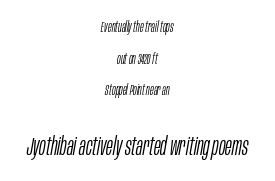
The image shows 25 px text type, italic (leaning right); set centered, loose line spacing (2.26x), normal letter spacing, not underlined; the second (bottom) block is 1.79x larger.
